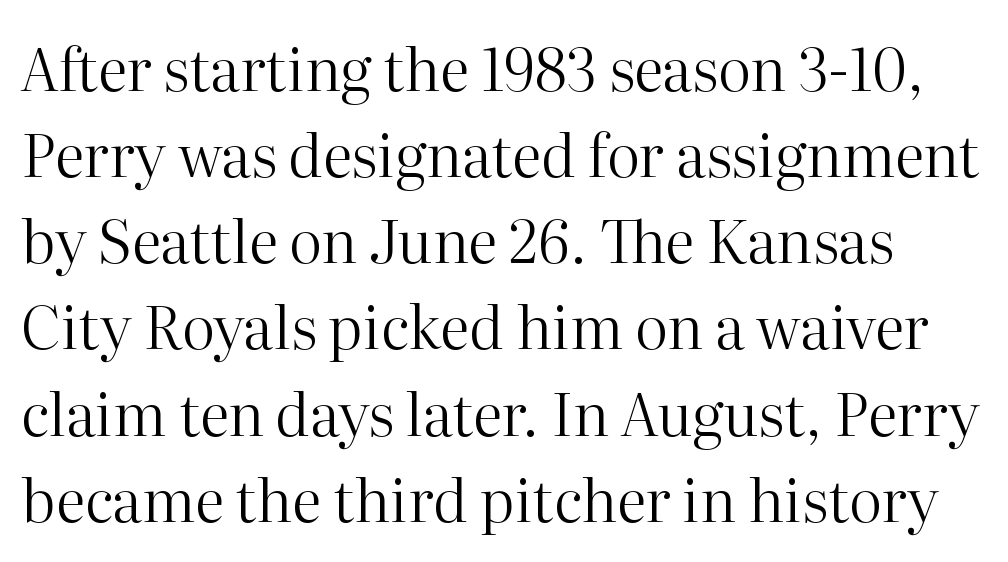
Stroke mass is kept to a normal reading level or below. This sample has the flowing, uneven cadence of proportional lettering. A bare baseline throughout the passage. Between one letter and the next there's only the usual sliver of space.
